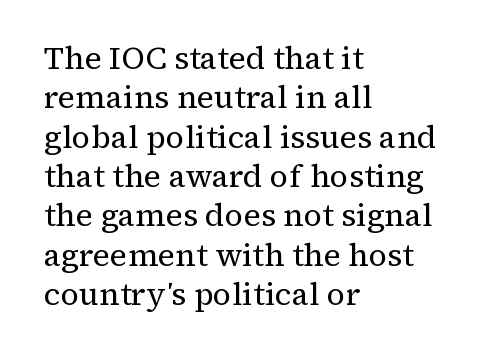
{"serif": "yes", "italic": "no", "bold": "no", "weight": "regular", "width": "normal", "stroke_contrast": "medium", "x_height": "medium", "monospaced": "no", "underline": "no", "align": "left", "line_spacing_ratio": 1.23, "letter_spacing": "normal", "letter_spacing_em": 0.0, "glyph_px": 32}
